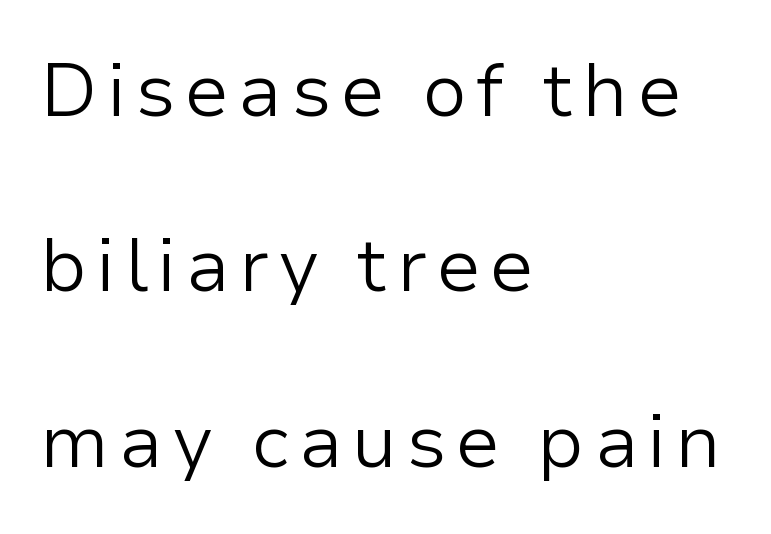
What kind of face is this? One without serifs — a sans. What's the leading like? Stretched, with rows far apart. Tall strokes in this sample are plumb rather than angled. The baseline area is clear. Compared with a typical body face, this is equally light or lighter still.
